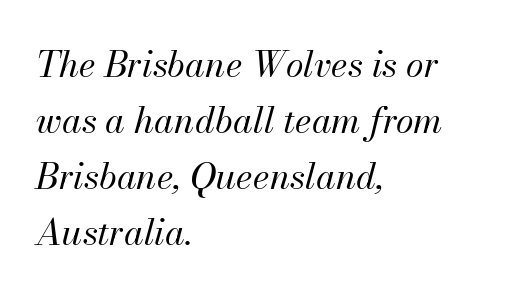
Q: Is the text bold? A: No.
Q: Is the text italic (slanted)? A: Yes, it leans right by about 13 degrees.
Q: Is the text underlined? A: No.
Q: How is the paragraph aligned? A: Left-aligned.
Q: Is the spacing between letters normal or unusually wide? A: Normal.
Q: Is the spacing between lines tight, normal or loose? A: Normal.
Q: Width (condensed, normal, or wide)? A: Normal.
Q: Stroke contrast? A: Medium.
Q: x-height? A: Small.
Q: Monospaced? A: No.
